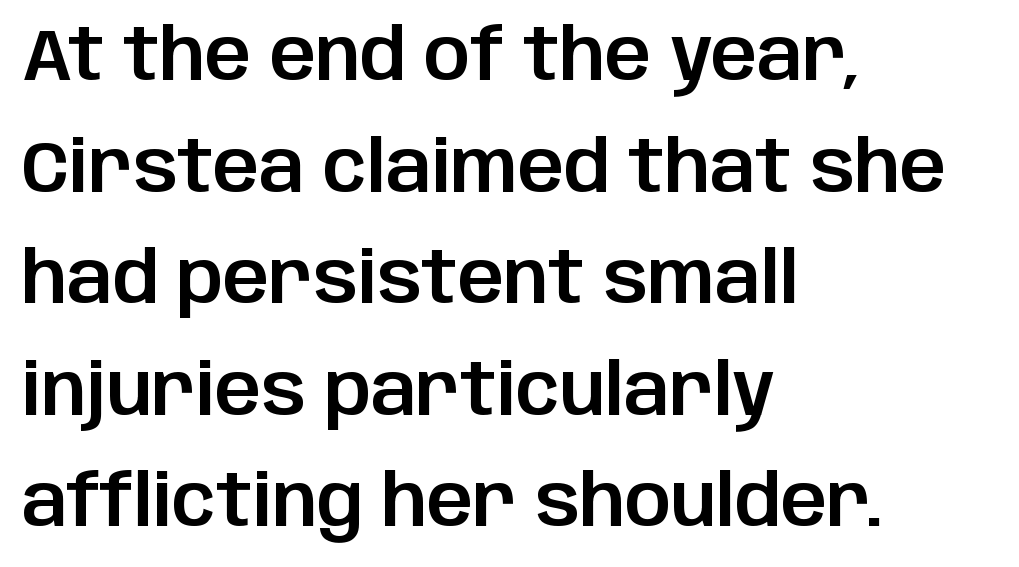
The image shows 72 px sans-serif type, upright; set left-aligned, normal line spacing (1.55x), normal letter spacing, not underlined; low stroke contrast and a large x-height.
